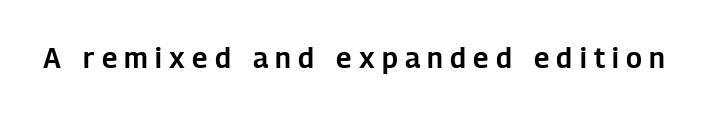
{"serif": "no", "italic": "no", "width": "normal", "stroke_contrast": "low", "x_height": "medium", "monospaced": "no", "underline": "no", "letter_spacing": "wide", "letter_spacing_em": 0.26, "glyph_px": 28}
